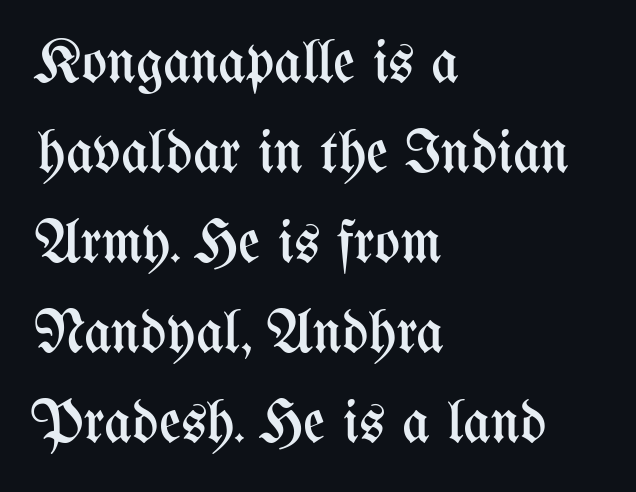
Q: Is the text bold? A: No.
Q: Is the text italic (slanted)? A: No, it is upright.
Q: Is the text underlined? A: No.
Q: How is the paragraph aligned? A: Left-aligned.
Q: Is the spacing between letters normal or unusually wide? A: Normal.
Q: Is the spacing between lines tight, normal or loose? A: Normal.
Q: Width (condensed, normal, or wide)? A: Condensed.
Q: Stroke contrast? A: Medium.
Q: x-height? A: Medium.
Q: Monospaced? A: No.
